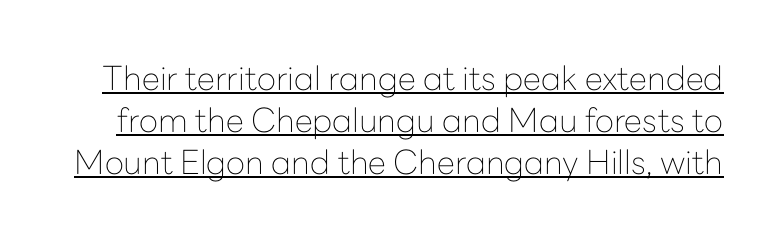
{"serif": "no", "italic": "no", "bold": "no", "weight": "thin", "width": "normal", "stroke_contrast": "low", "x_height": "medium", "monospaced": "no", "underline": "yes", "line_spacing": "normal", "line_spacing_ratio": 1.27, "letter_spacing": "normal", "letter_spacing_em": 0.0, "glyph_px": 33}
